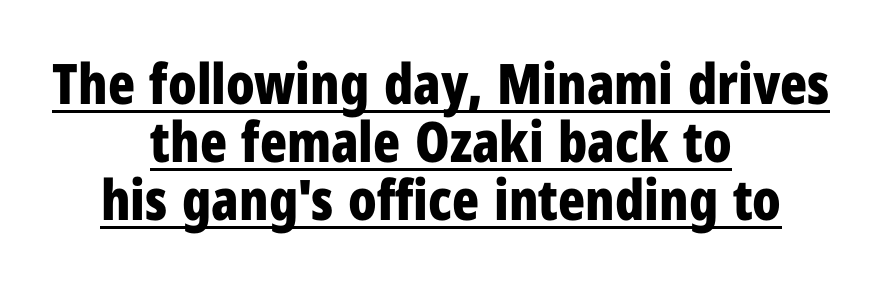
Q: Is the text bold? A: Yes.
Q: Is the text italic (slanted)? A: No, it is upright.
Q: Is the typeface a serif or a sans-serif typeface? A: Sans-serif.
Q: Is the text underlined? A: Yes.
Q: How is the paragraph aligned? A: Centered.
Q: Is the spacing between letters normal or unusually wide? A: Normal.
Q: Is the spacing between lines tight, normal or loose? A: Tight.
Q: Width (condensed, normal, or wide)? A: Condensed.
Q: Stroke contrast? A: Low.
Q: x-height? A: Medium.
Q: Monospaced? A: No.
